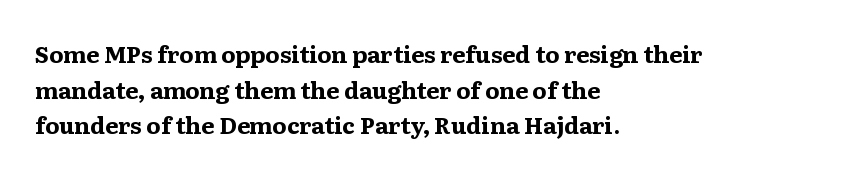
{"italic": "no", "bold": "yes", "underline": "no", "align": "left", "line_spacing": "normal", "line_spacing_ratio": 1.55, "letter_spacing": "normal", "letter_spacing_em": 0.0, "glyph_px": 23}
